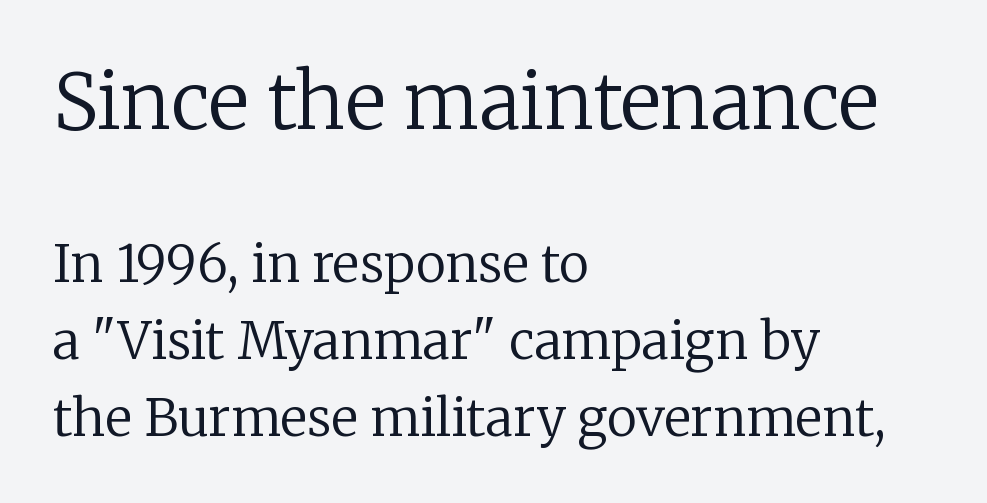
{"serif": "yes", "italic": "no", "bold": "no", "weight": "regular", "width": "normal", "stroke_contrast": "low", "x_height": "medium", "monospaced": "no", "underline": "no", "align": "left", "line_spacing": "normal", "line_spacing_ratio": 1.51, "letter_spacing": "normal", "letter_spacing_em": 0.0, "larger_block": "first", "size_ratio": 1.51, "glyph_px": 77}
